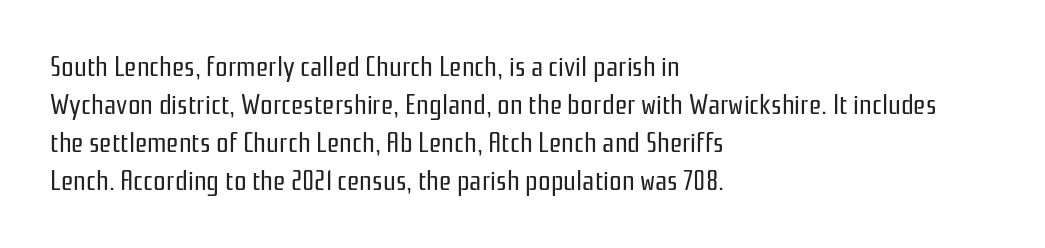
Q: Is the text bold? A: No.
Q: Is the text italic (slanted)? A: No, it is upright.
Q: Is the typeface a serif or a sans-serif typeface? A: Sans-serif.
Q: Is the text underlined? A: No.
Q: How is the paragraph aligned? A: Left-aligned.
Q: Is the spacing between letters normal or unusually wide? A: Normal.
Q: Is the spacing between lines tight, normal or loose? A: Normal.
Q: Width (condensed, normal, or wide)? A: Condensed.
Q: Stroke contrast? A: Low.
Q: x-height? A: Medium.
Q: Monospaced? A: No.
